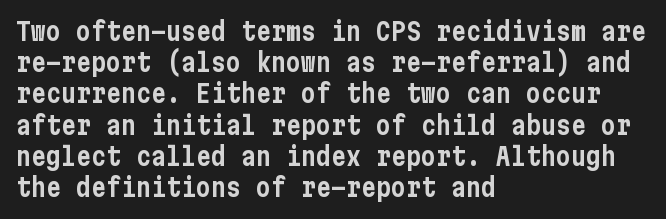
{"italic": "no", "underline": "no", "align": "left", "line_spacing": "normal", "line_spacing_ratio": 1.25, "letter_spacing": "normal", "letter_spacing_em": 0.0, "glyph_px": 25}
